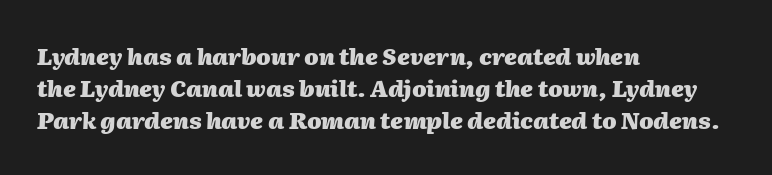
{"italic": "yes", "lean": "right", "slant_degrees": 2, "bold": "yes", "underline": "no", "align": "left", "line_spacing": "normal", "line_spacing_ratio": 1.4, "letter_spacing": "normal", "letter_spacing_em": 0.0, "glyph_px": 23}
